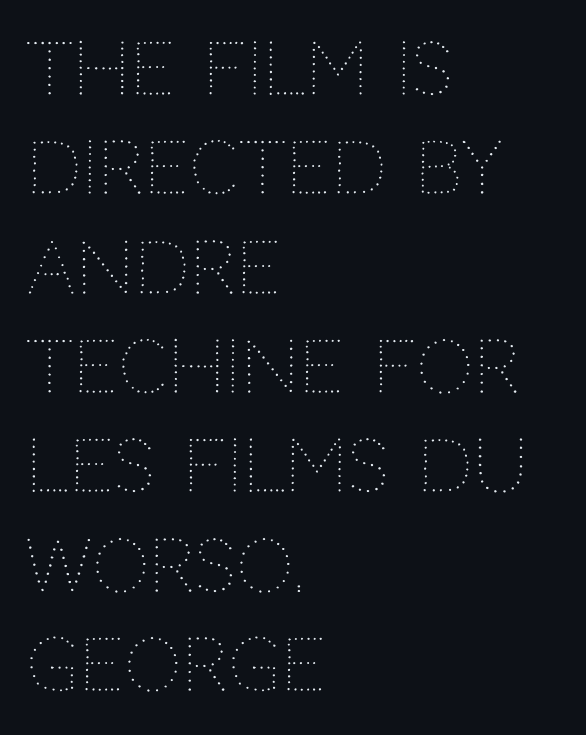
The horizontal fit of the characters is conventional and even. Proportional: the letters do not fall into vertical columns. The vertical gap from one line to the next is medium. Ink coverage per letter is moderate at most. Each line starts at the same left margin while the right side varies. Do the letters lean? They stand straight.
